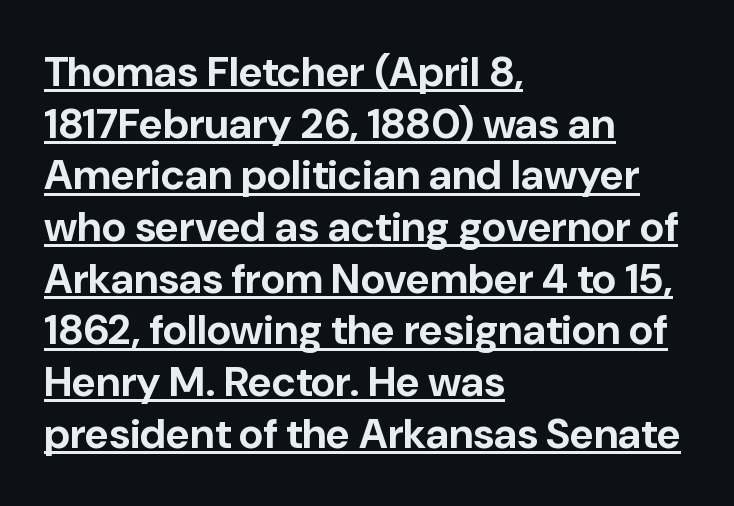
Underlining? Definitely there. The paragraph shown leans on its left margin. The passage shown is emphatically bold. Quick note: not italic, upright. Think of a printed novel: that variable character pitch is what you see here.
